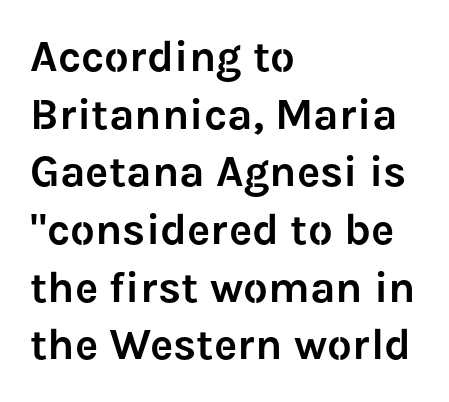
{"serif": "no", "italic": "no", "width": "normal", "stroke_contrast": "low", "x_height": "medium", "monospaced": "no", "underline": "no", "align": "left", "line_spacing": "normal", "line_spacing_ratio": 1.31, "letter_spacing": "normal", "letter_spacing_em": 0.0, "glyph_px": 44}
